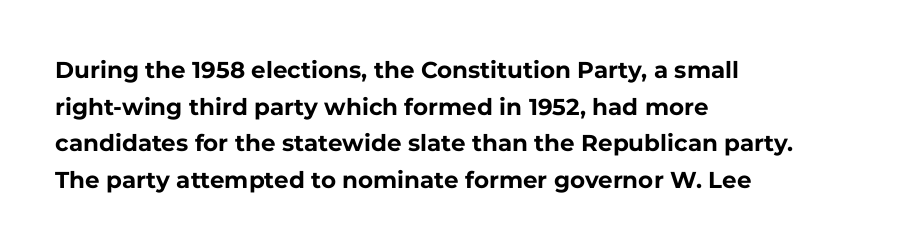
The image shows 23 px bold type, upright; set left-aligned, normal line spacing (1.59x), normal letter spacing, not underlined.
